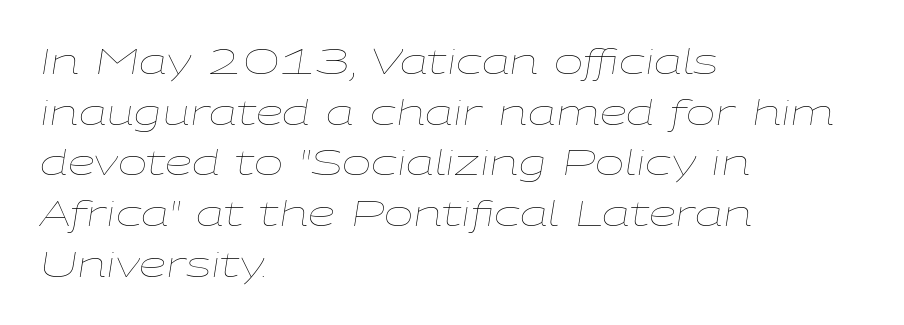
Q: Is the text bold? A: No.
Q: Is the text italic (slanted)? A: Yes, it leans right by about 9 degrees.
Q: Is the text underlined? A: No.
Q: How is the paragraph aligned? A: Left-aligned.
Q: Is the spacing between letters normal or unusually wide? A: Normal.
Q: Is the spacing between lines tight, normal or loose? A: Normal.
Q: Width (condensed, normal, or wide)? A: Wide.
Q: Stroke contrast? A: Low.
Q: x-height? A: Medium.
Q: Monospaced? A: No.
